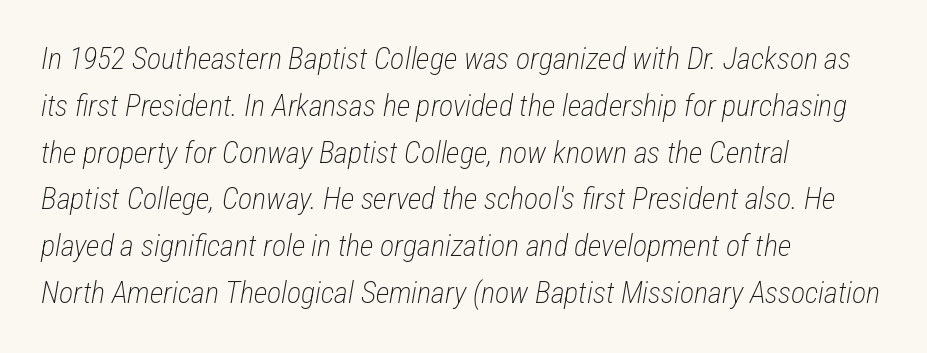
The image shows 30 px light, condensed type, italic (leaning right); set left-aligned, normal line spacing (1.56x), normal letter spacing, not underlined; low stroke contrast and a medium x-height.
